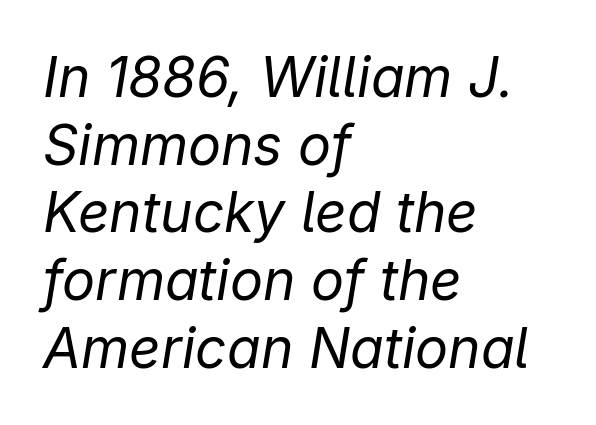
Q: Is the text bold? A: No.
Q: Is the text italic (slanted)? A: Yes, it leans right by about 9 degrees.
Q: Is the text underlined? A: No.
Q: How is the paragraph aligned? A: Left-aligned.
Q: Is the spacing between letters normal or unusually wide? A: Normal.
Q: Width (condensed, normal, or wide)? A: Normal.
Q: Stroke contrast? A: Low.
Q: x-height? A: Medium.
Q: Monospaced? A: No.
